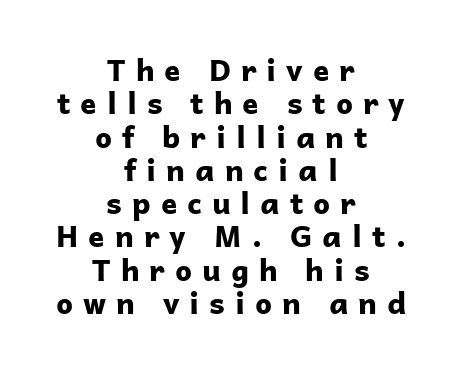
{"serif": "no", "italic": "no", "bold": "yes", "weight": "bold", "width": "normal", "stroke_contrast": "low", "x_height": "medium", "monospaced": "no", "underline": "no", "align": "center", "line_spacing": "tight", "line_spacing_ratio": 1.11, "letter_spacing": "wide", "letter_spacing_em": 0.33, "glyph_px": 30}
